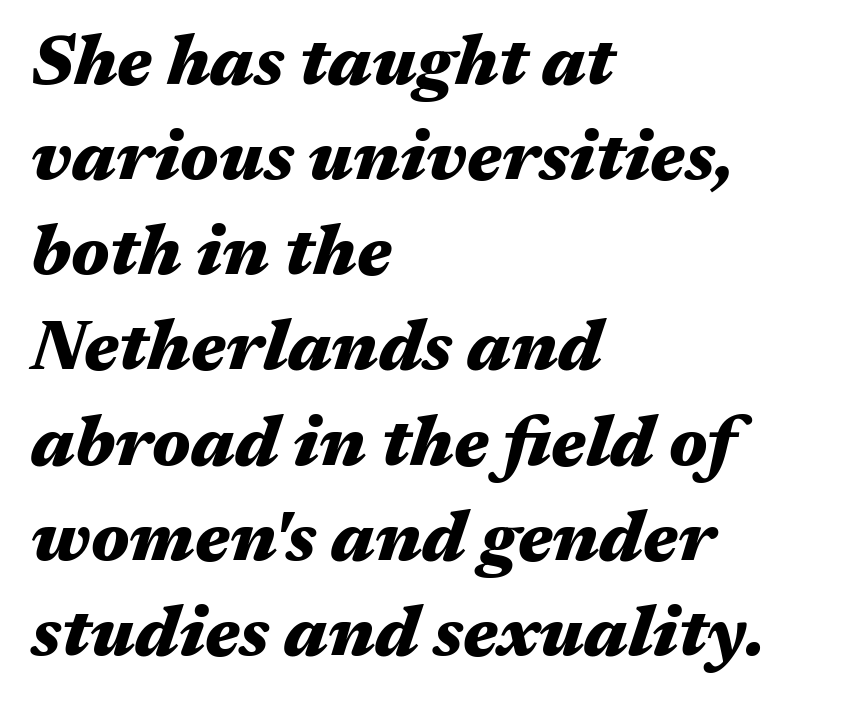
All the whitespace from short lines collects on the right. Thick stems and heavy bowls — unmistakably bold. The baseline area is clear. The line-height multiplier appears to be the usual default. Character widths vary here, with narrow letters taking less room than wide ones. In terms of letterspacing, this is plain default setting.
